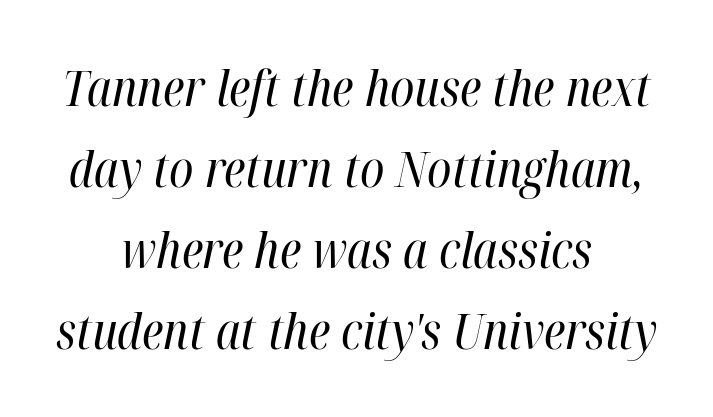
The image shows 49 px regular-weight, condensed type, italic (leaning right); set centered, normal line spacing (1.65x), normal letter spacing, not underlined; high stroke contrast and a medium x-height.
